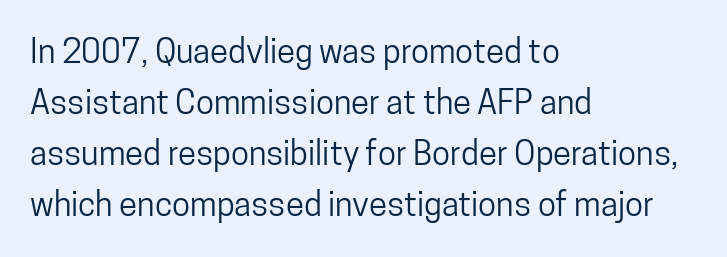
{"serif": "no", "italic": "no", "width": "condensed", "stroke_contrast": "low", "x_height": "medium", "monospaced": "no", "underline": "no", "align": "left", "line_spacing": "normal", "line_spacing_ratio": 1.55, "letter_spacing": "normal", "letter_spacing_em": 0.0, "glyph_px": 33}
